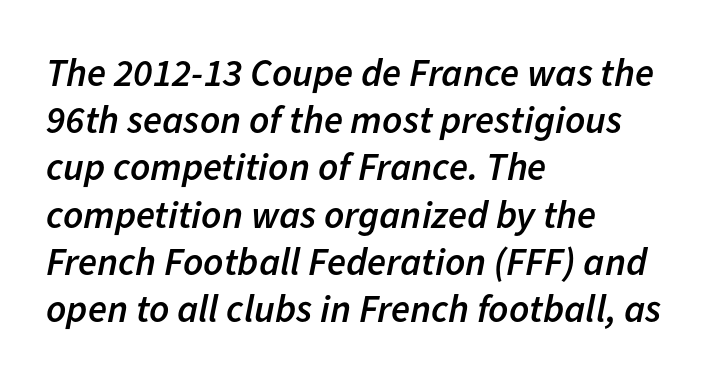
The image shows 39 px semibold type, italic (leaning right); set left-aligned, line spacing 1.21x, normal letter spacing, not underlined; low stroke contrast and a medium x-height.
